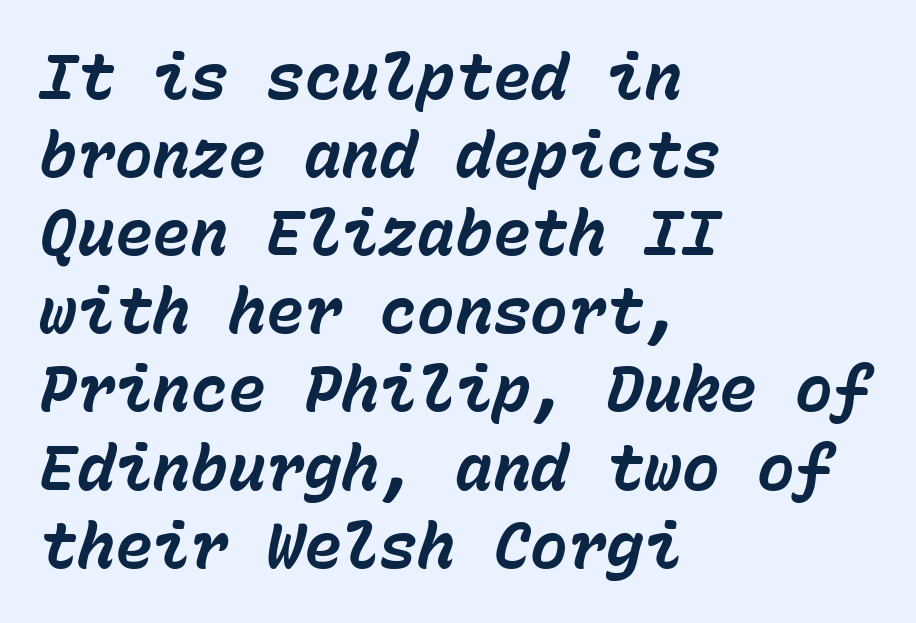
{"italic": "yes", "lean": "right", "slant_degrees": 15, "bold": "yes", "weight": "bold", "width": "normal", "stroke_contrast": "low", "x_height": "medium", "monospaced": "yes", "underline": "no", "align": "left", "line_spacing_ratio": 1.24, "letter_spacing": "normal", "letter_spacing_em": 0.0, "glyph_px": 63}
